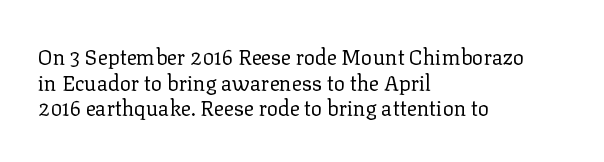
{"italic": "no", "bold": "no", "underline": "no", "align": "left", "line_spacing_ratio": 1.22, "letter_spacing": "normal", "letter_spacing_em": 0.0, "glyph_px": 21}
